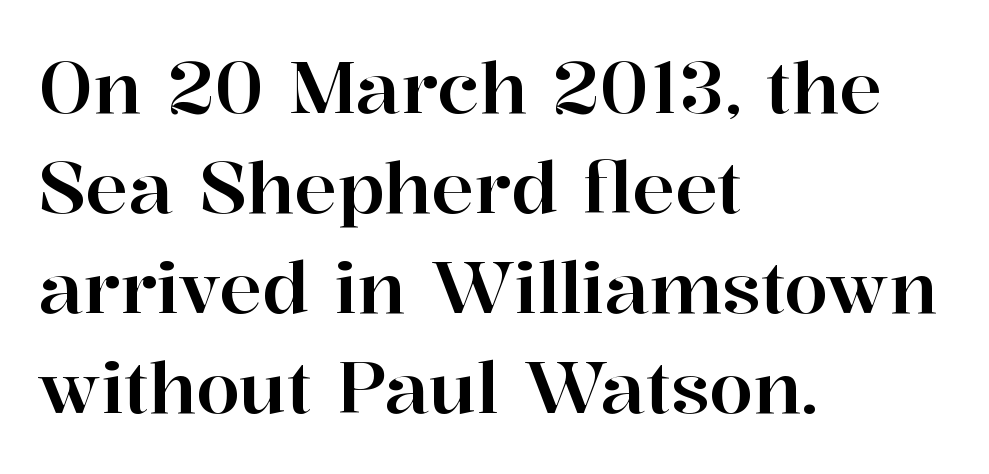
Q: Is the text italic (slanted)? A: No, it is upright.
Q: Is the typeface a serif or a sans-serif typeface? A: Serif.
Q: Is the text underlined? A: No.
Q: How is the paragraph aligned? A: Left-aligned.
Q: Is the spacing between letters normal or unusually wide? A: Normal.
Q: Is the spacing between lines tight, normal or loose? A: Normal.
Q: Width (condensed, normal, or wide)? A: Normal.
Q: Stroke contrast? A: High.
Q: x-height? A: Medium.
Q: Monospaced? A: No.
